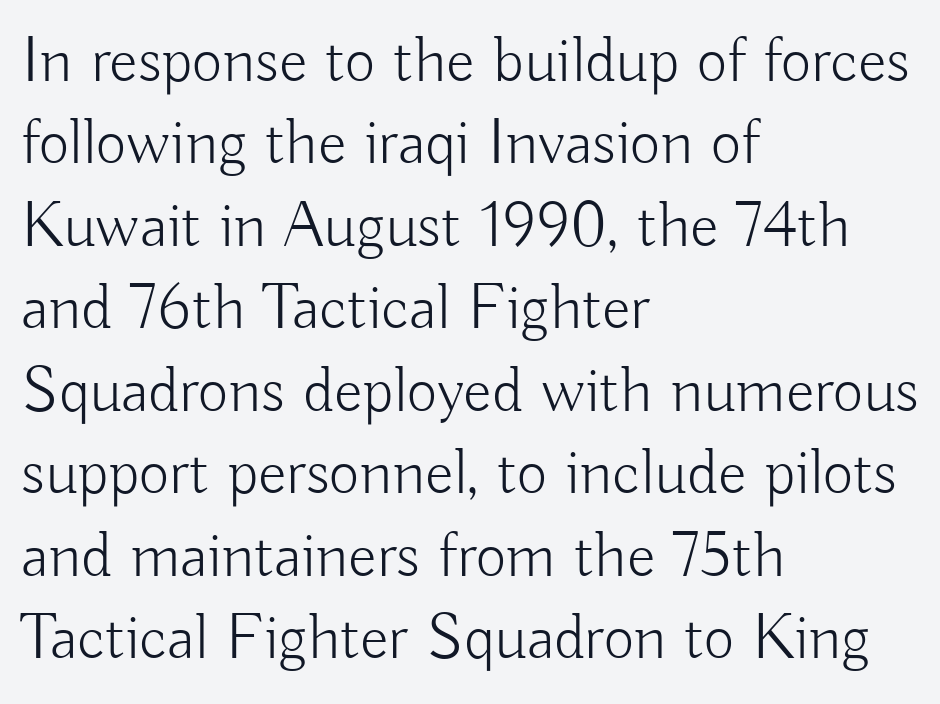
Vertical stems look standard width or narrower in stroke. Italic? Not at all — the glyphs are vertical. These lines are rendered in a variable-pitch font. Left-aligned paragraph, ragged on the right. Clear beneath every line of the passage. This sample uses a sans-serif face.
